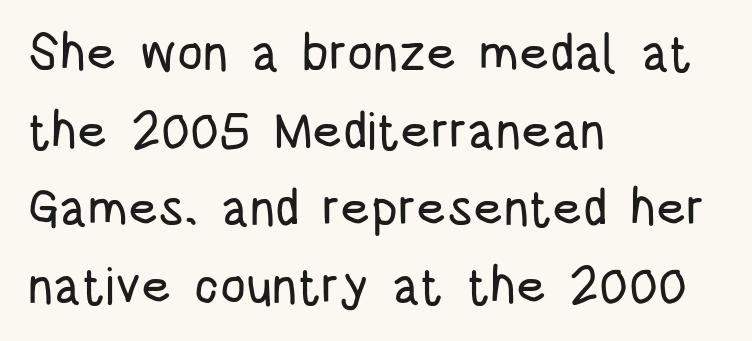
{"serif": "no", "italic": "no", "width": "condensed", "stroke_contrast": "low", "x_height": "large", "monospaced": "no", "underline": "no", "align": "left", "line_spacing": "normal", "line_spacing_ratio": 1.52, "letter_spacing": "normal", "letter_spacing_em": 0.0, "glyph_px": 51}
